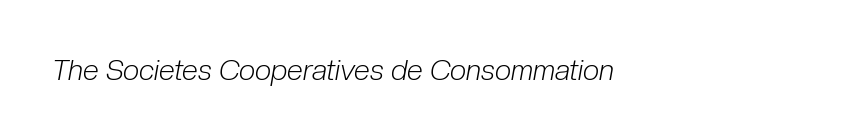
{"italic": "yes", "lean": "right", "slant_degrees": 10, "bold": "no", "weight": "light", "width": "condensed", "stroke_contrast": "low", "x_height": "medium", "monospaced": "no", "underline": "no", "letter_spacing": "normal", "letter_spacing_em": 0.0, "glyph_px": 29}
